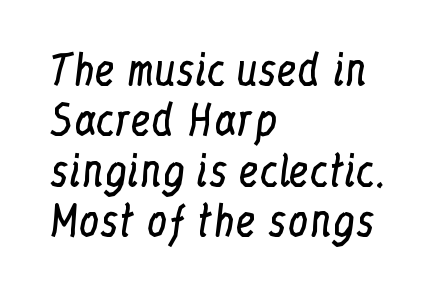
{"serif": "yes", "bold": "no", "weight": "regular", "width": "condensed", "stroke_contrast": "low", "x_height": "medium", "monospaced": "no", "underline": "no", "align": "left", "line_spacing_ratio": 1.23, "letter_spacing": "normal", "letter_spacing_em": 0.0, "glyph_px": 41}
